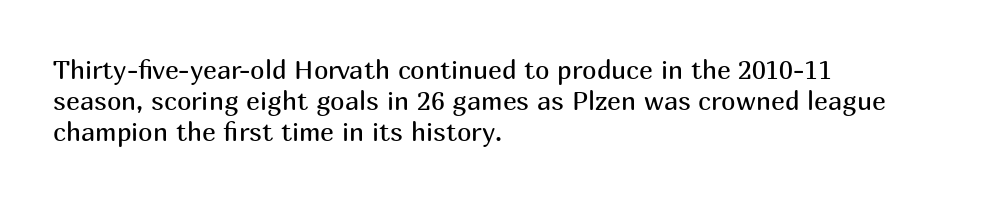
The image shows 26 px text type, upright; set left-aligned, line spacing 1.2x, normal letter spacing, not underlined.
